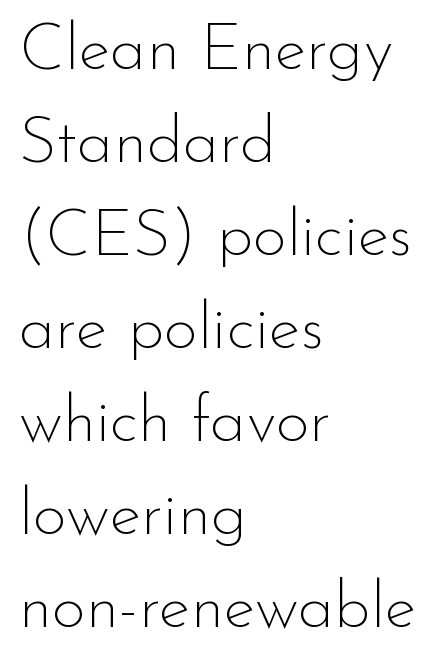
Underlining? Definitely not there. No heavy texture on the line: the type isn't bold. You can tell from the bare stems that sans-serif type was used. You can tell it's not italic because the verticals are truly vertical.
